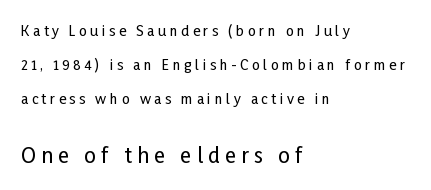
{"italic": "no", "underline": "no", "align": "left", "line_spacing": "loose", "line_spacing_ratio": 2.43, "letter_spacing": "wide", "letter_spacing_em": 0.25, "larger_block": "second", "size_ratio": 1.5, "glyph_px": 21}
